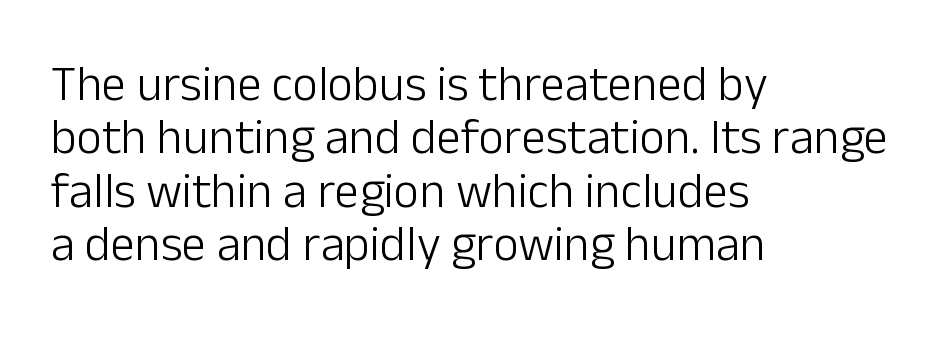
The image shows 49 px light sans-serif type, upright; set left-aligned, tight line spacing (1.09x), normal letter spacing, not underlined; low stroke contrast and a medium x-height.
